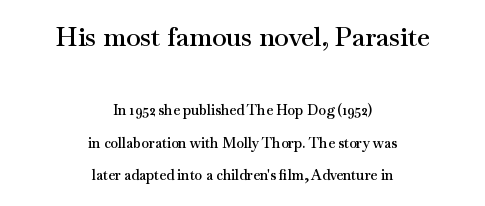
{"italic": "no", "bold": "semi", "underline": "no", "align": "center", "line_spacing": "loose", "line_spacing_ratio": 2.32, "letter_spacing": "normal", "letter_spacing_em": 0.0, "larger_block": "first", "size_ratio": 1.86, "glyph_px": 26}
